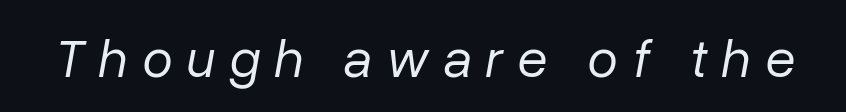
The passage shown is not bold in any degree. A typesetter would call this proportional, since set widths differ per character. The face used here is rendered with a markedly widened letterfit. Underline: absent. Is the type slanted? Yes — the strokes lean at a clear angle.
